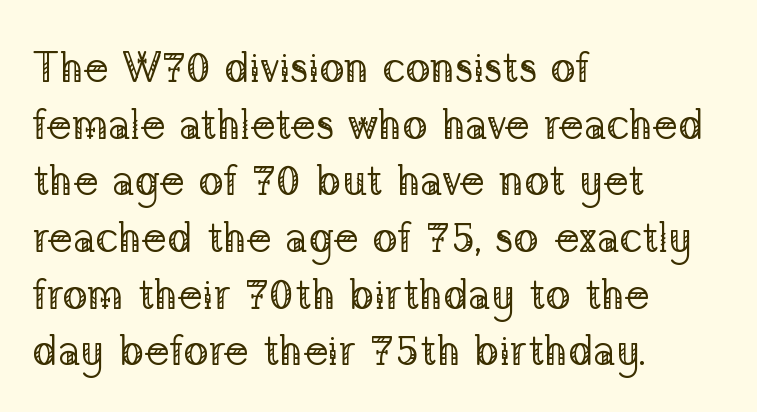
Q: Is the text bold? A: No.
Q: Is the text italic (slanted)? A: No, it is upright.
Q: Is the typeface a serif or a sans-serif typeface? A: Serif.
Q: Is the text underlined? A: No.
Q: How is the paragraph aligned? A: Left-aligned.
Q: Is the spacing between letters normal or unusually wide? A: Normal.
Q: Is the spacing between lines tight, normal or loose? A: Normal.
Q: Width (condensed, normal, or wide)? A: Normal.
Q: Stroke contrast? A: Low.
Q: x-height? A: Medium.
Q: Monospaced? A: No.
